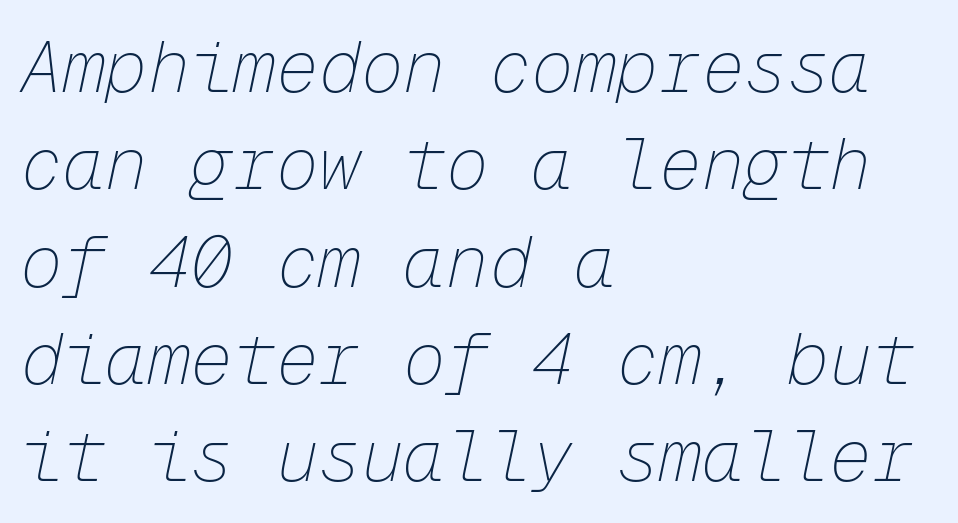
The image shows 71 px thin type, italic (leaning right), monospaced; set left-aligned, normal line spacing (1.37x), normal letter spacing, not underlined; low stroke contrast and a medium x-height.
